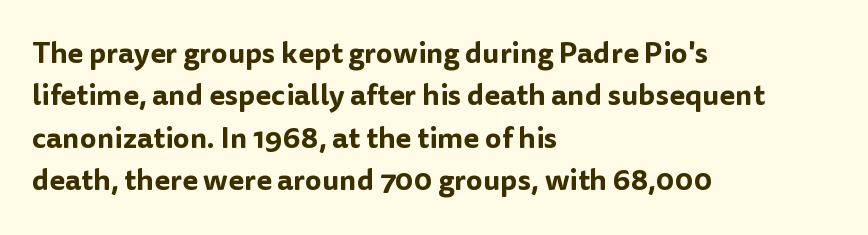
{"serif": "no", "italic": "no", "width": "normal", "stroke_contrast": "low", "x_height": "medium", "monospaced": "no", "underline": "no", "align": "left", "line_spacing": "normal", "line_spacing_ratio": 1.46, "letter_spacing": "normal", "letter_spacing_em": 0.0, "glyph_px": 29}
